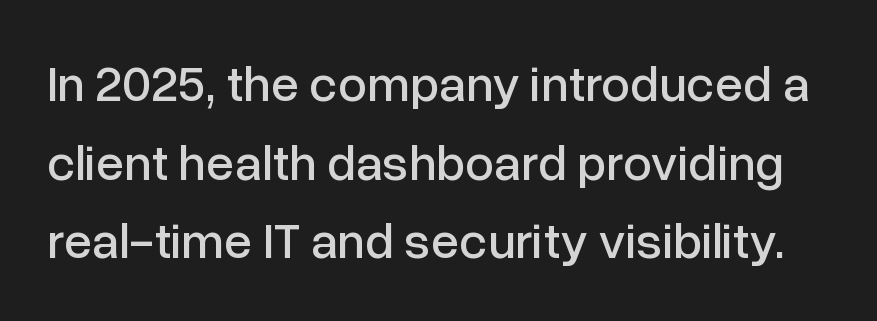
Q: Is the text italic (slanted)? A: No, it is upright.
Q: Is the typeface a serif or a sans-serif typeface? A: Sans-serif.
Q: Is the text underlined? A: No.
Q: Is the spacing between letters normal or unusually wide? A: Normal.
Q: Is the spacing between lines tight, normal or loose? A: Normal.
Q: Width (condensed, normal, or wide)? A: Normal.
Q: Stroke contrast? A: Low.
Q: x-height? A: Medium.
Q: Monospaced? A: No.
